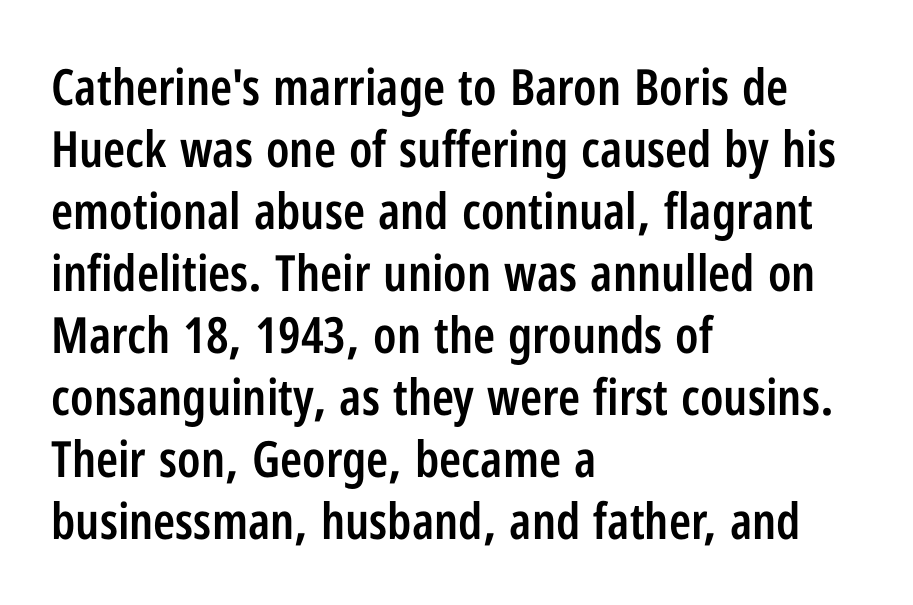
{"serif": "no", "italic": "no", "bold": "semi", "weight": "semibold", "width": "condensed", "stroke_contrast": "low", "x_height": "medium", "monospaced": "no", "underline": "no", "align": "left", "line_spacing_ratio": 1.24, "letter_spacing": "normal", "letter_spacing_em": 0.0, "glyph_px": 50}
